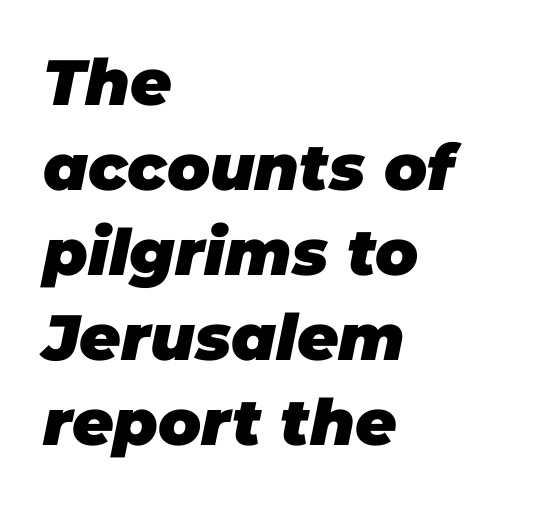
Q: Is the text bold? A: Yes.
Q: Is the text italic (slanted)? A: Yes, it leans right by about 11 degrees.
Q: Is the text underlined? A: No.
Q: How is the paragraph aligned? A: Left-aligned.
Q: Is the spacing between letters normal or unusually wide? A: Normal.
Q: Is the spacing between lines tight, normal or loose? A: Normal.
Q: Width (condensed, normal, or wide)? A: Normal.
Q: Stroke contrast? A: Low.
Q: x-height? A: Large.
Q: Monospaced? A: No.
